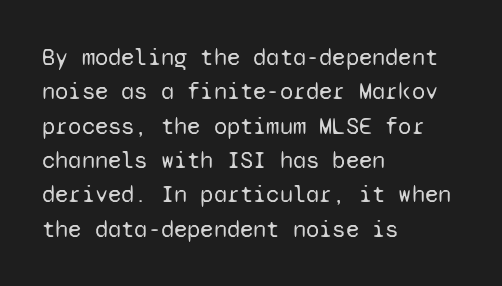
The image shows 24 px text type, upright; set left-aligned, normal line spacing (1.43x), normal letter spacing, not underlined.
